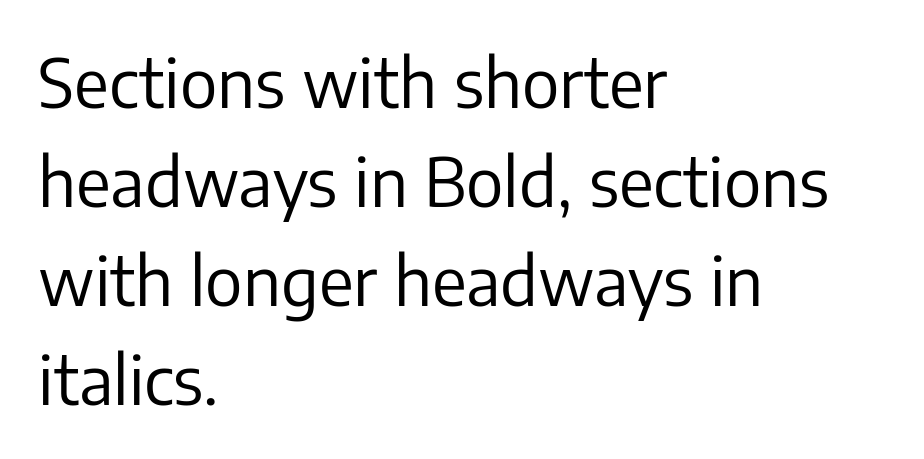
Q: Is the text bold? A: No.
Q: Is the text italic (slanted)? A: No, it is upright.
Q: Is the typeface a serif or a sans-serif typeface? A: Sans-serif.
Q: Is the text underlined? A: No.
Q: How is the paragraph aligned? A: Left-aligned.
Q: Is the spacing between letters normal or unusually wide? A: Normal.
Q: Is the spacing between lines tight, normal or loose? A: Normal.
Q: Width (condensed, normal, or wide)? A: Normal.
Q: Stroke contrast? A: Low.
Q: x-height? A: Medium.
Q: Monospaced? A: No.
